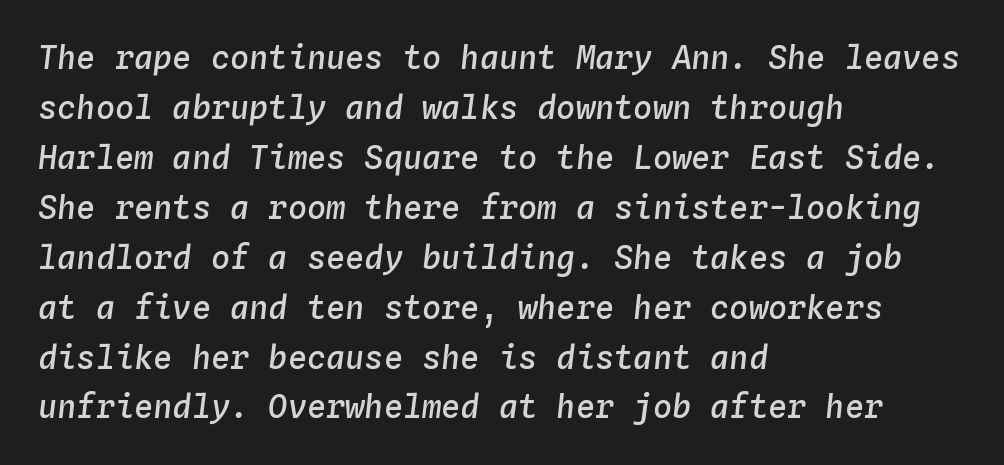
The image shows 32 px semibold type, italic (leaning right), monospaced; set left-aligned, normal line spacing (1.56x), normal letter spacing, not underlined; low stroke contrast and a medium x-height.
